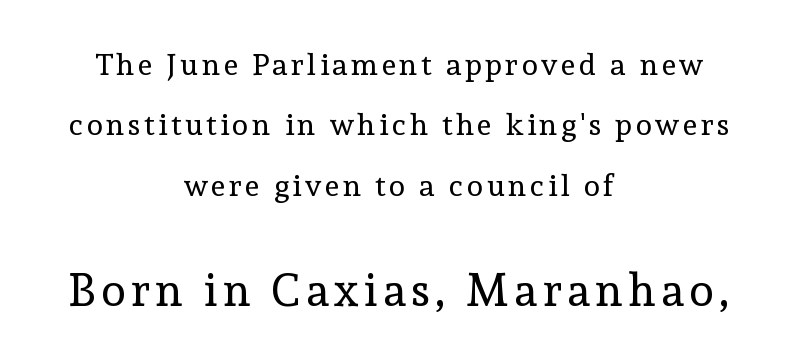
Q: Is the text bold? A: No.
Q: Is the text italic (slanted)? A: No, it is upright.
Q: Is the typeface a serif or a sans-serif typeface? A: Serif.
Q: Is the text underlined? A: No.
Q: How is the paragraph aligned? A: Centered.
Q: Is the spacing between lines tight, normal or loose? A: Loose.
Q: Which block of text is set in a larger size, the first (top) or the second (bottom)? A: The second (bottom) one.
Q: Width (condensed, normal, or wide)? A: Normal.
Q: x-height? A: Medium.
Q: Monospaced? A: No.
